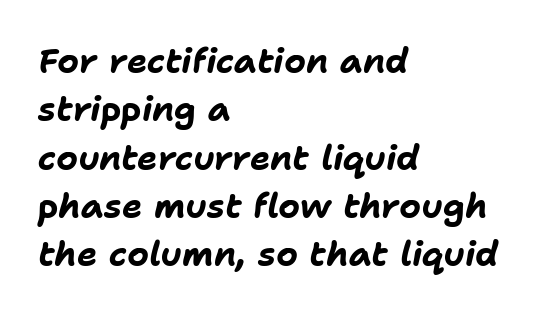
Q: Is the text bold? A: Yes.
Q: Is the text italic (slanted)? A: Yes, it leans right by about 11 degrees.
Q: Is the text underlined? A: No.
Q: How is the paragraph aligned? A: Left-aligned.
Q: Is the spacing between letters normal or unusually wide? A: Normal.
Q: Is the spacing between lines tight, normal or loose? A: Normal.
Q: Width (condensed, normal, or wide)? A: Normal.
Q: Stroke contrast? A: Low.
Q: x-height? A: Medium.
Q: Monospaced? A: No.
